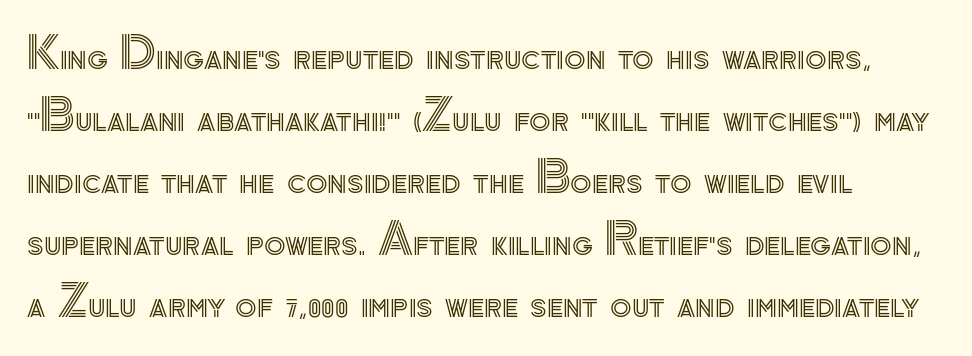
{"italic": "no", "width": "normal", "x_height": "small", "monospaced": "no", "underline": "no", "align": "left", "line_spacing": "normal", "line_spacing_ratio": 1.41, "letter_spacing": "normal", "letter_spacing_em": 0.0, "glyph_px": 44}
